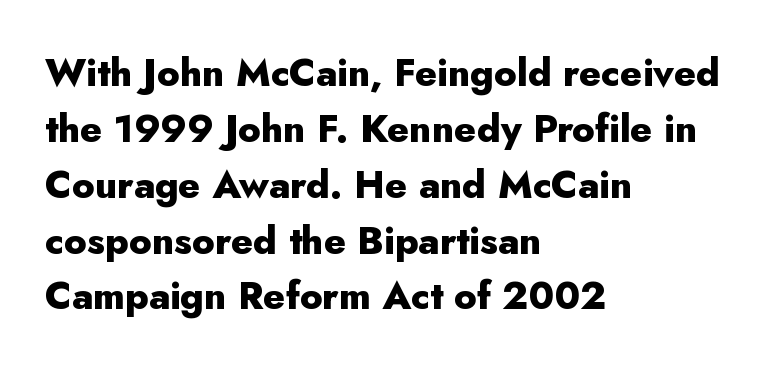
Q: Is the text bold? A: Yes.
Q: Is the text italic (slanted)? A: No, it is upright.
Q: Is the typeface a serif or a sans-serif typeface? A: Sans-serif.
Q: Is the text underlined? A: No.
Q: How is the paragraph aligned? A: Left-aligned.
Q: Is the spacing between letters normal or unusually wide? A: Normal.
Q: Is the spacing between lines tight, normal or loose? A: Normal.
Q: Width (condensed, normal, or wide)? A: Normal.
Q: Stroke contrast? A: Low.
Q: x-height? A: Small.
Q: Monospaced? A: No.
